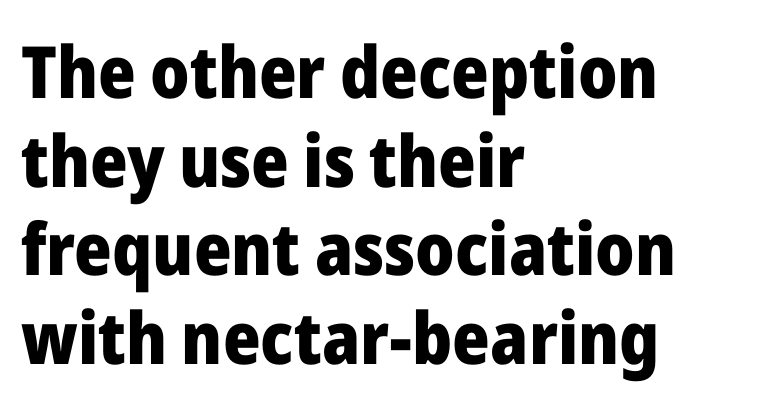
The image shows 72 px heavy sans-serif type, upright; set left-aligned, line spacing 1.23x, normal letter spacing, not underlined; low stroke contrast and a medium x-height.
